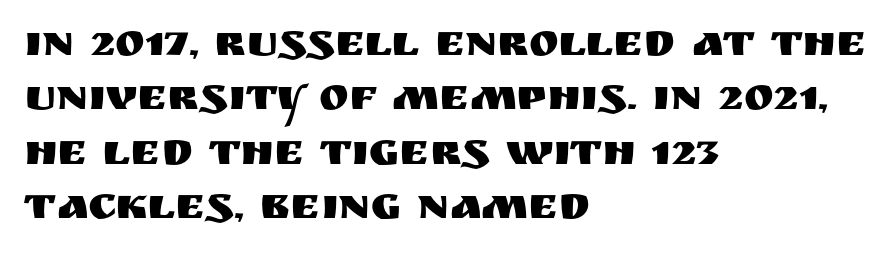
This is roman type, the default non-slanted kind. Descenders are the only things crossing below the line. I'd call this a sans setting — the letters go barefoot. Standard letterfit; no display-style spreading of the glyphs. Short and long lines alike share a common starting point at left. The letters advance in unequal steps, a hallmark of proportional type.
